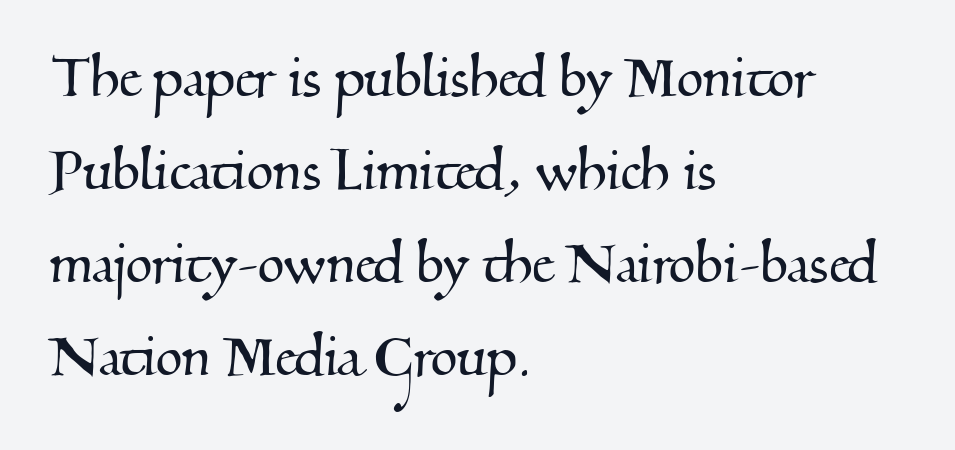
The lines are quadded left. There is no visible air inserted between adjacent glyphs. Normally led — the rows are evenly, conventionally spaced. In terms of letterform style, serifs are clearly present. Bare-footed words on every line. Note the varied advance widths — an 'i' is clearly narrower than an 'm'.
